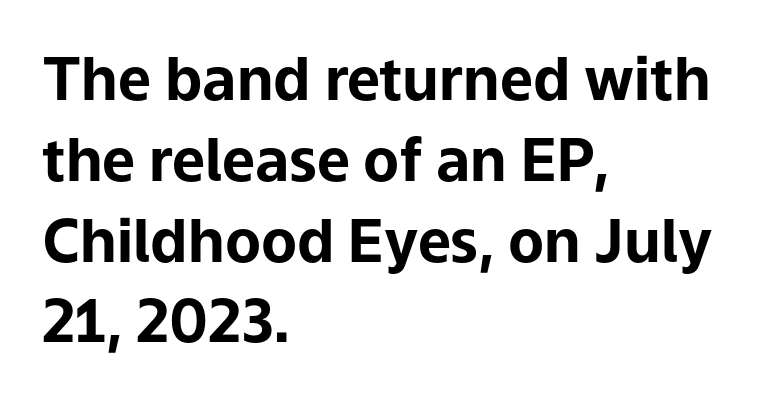
Q: Is the text bold? A: Yes.
Q: Is the text italic (slanted)? A: No, it is upright.
Q: Is the typeface a serif or a sans-serif typeface? A: Sans-serif.
Q: Is the text underlined? A: No.
Q: How is the paragraph aligned? A: Left-aligned.
Q: Is the spacing between letters normal or unusually wide? A: Normal.
Q: Is the spacing between lines tight, normal or loose? A: Normal.
Q: Width (condensed, normal, or wide)? A: Normal.
Q: Stroke contrast? A: Low.
Q: x-height? A: Medium.
Q: Monospaced? A: No.
